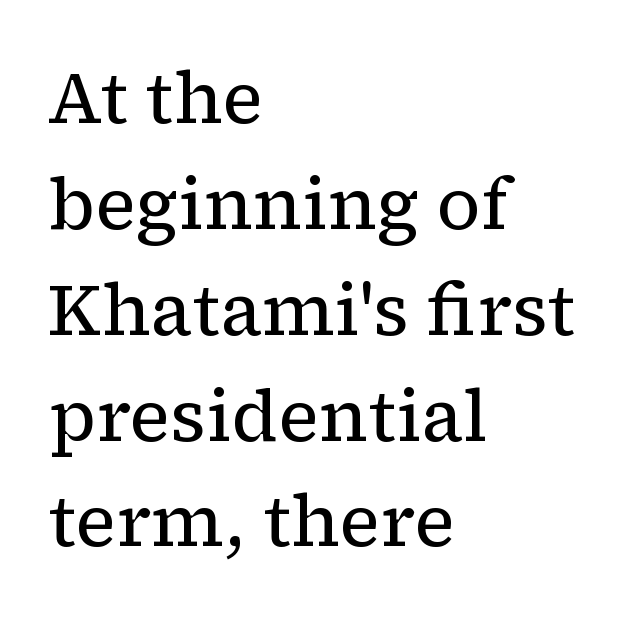
{"serif": "yes", "italic": "no", "bold": "no", "weight": "regular", "width": "normal", "stroke_contrast": "low", "x_height": "medium", "monospaced": "no", "underline": "no", "align": "left", "line_spacing": "normal", "line_spacing_ratio": 1.47, "letter_spacing": "normal", "letter_spacing_em": 0.0, "glyph_px": 72}
